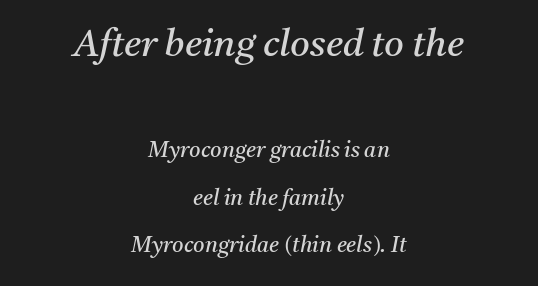
{"serif": "yes", "italic": "yes", "lean": "right", "slant_degrees": 11, "bold": "no", "weight": "regular", "width": "normal", "stroke_contrast": "medium", "x_height": "medium", "monospaced": "no", "underline": "no", "align": "center", "line_spacing": "loose", "line_spacing_ratio": 2.17, "letter_spacing": "normal", "letter_spacing_em": 0.0, "larger_block": "first", "size_ratio": 1.73, "glyph_px": 38}
